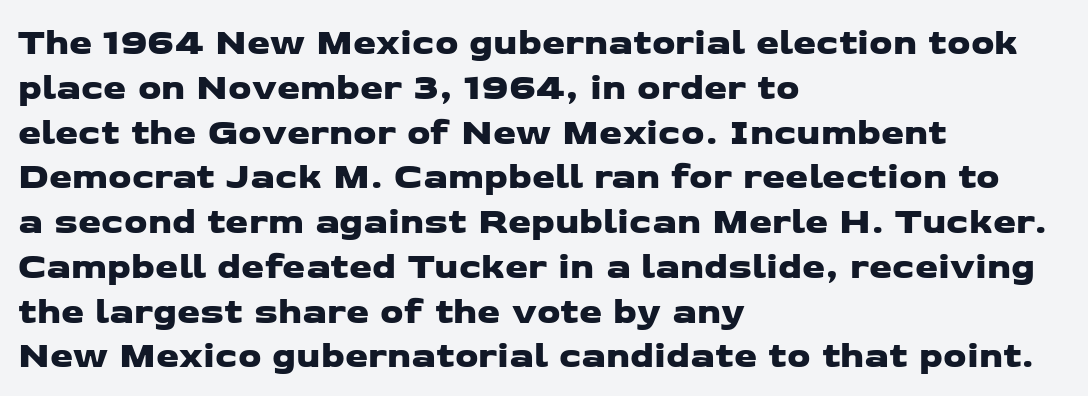
The rendering anchors every line to the left-hand side. The letters carry no serifs — their stems end cleanly without finishing strokes. Character widths vary here, with narrow letters taking less room than wide ones. Standard letterfit; no display-style spreading of the glyphs. Underlining? Definitely not there.
